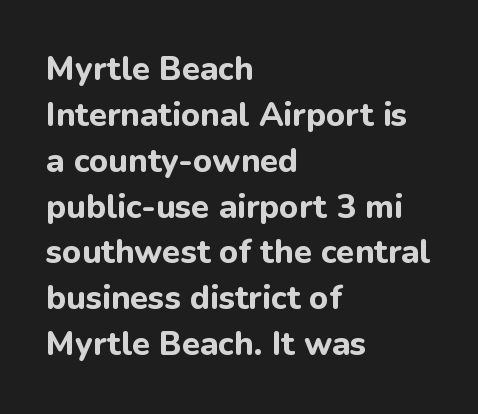
{"serif": "no", "italic": "no", "bold": "yes", "weight": "bold", "width": "normal", "stroke_contrast": "low", "x_height": "medium", "monospaced": "no", "underline": "no", "align": "left", "line_spacing": "normal", "line_spacing_ratio": 1.39, "letter_spacing": "normal", "letter_spacing_em": 0.0, "glyph_px": 33}
